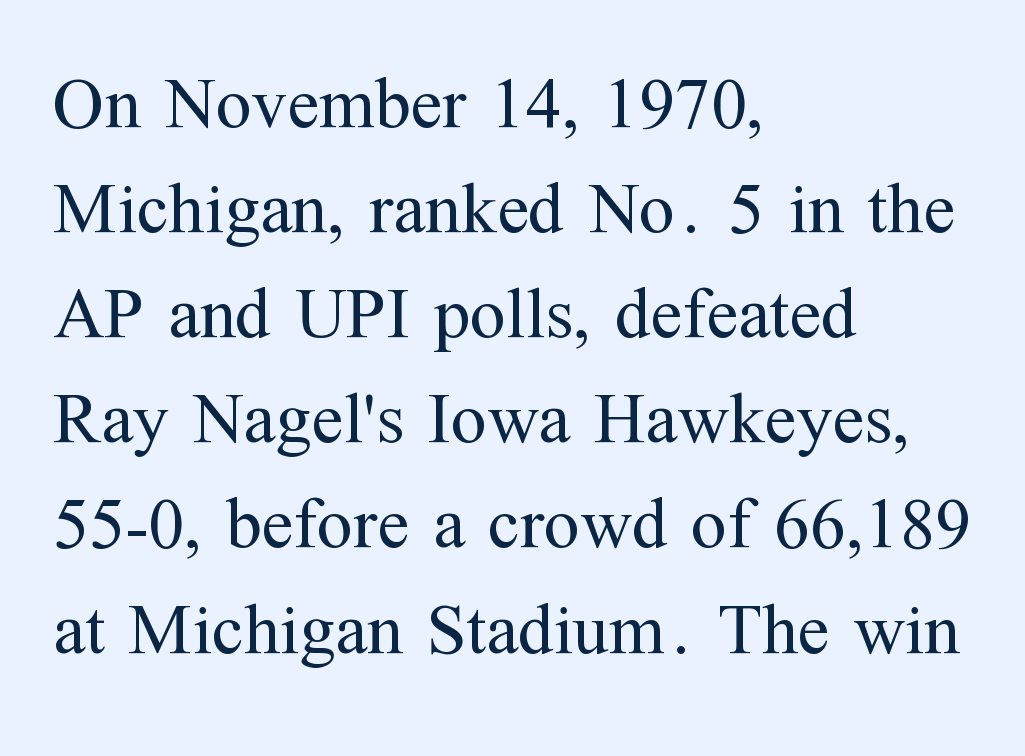
Type style note: has serifs. The strokes carry an ordinary text weight at most. The lines sit at an ordinary, default distance from one another. These lines are set flush left with a ragged right edge. Character widths vary here, with narrow letters taking less room than wide ones.
